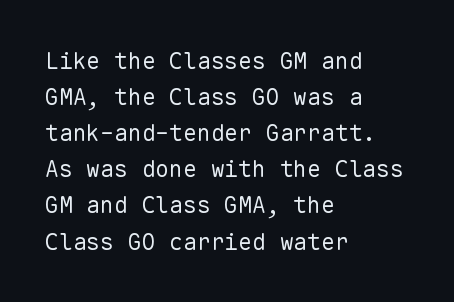
Q: Is the text bold? A: No.
Q: Is the text italic (slanted)? A: No, it is upright.
Q: Is the text underlined? A: No.
Q: How is the paragraph aligned? A: Left-aligned.
Q: Is the spacing between letters normal or unusually wide? A: Normal.
Q: Is the spacing between lines tight, normal or loose? A: Normal.
